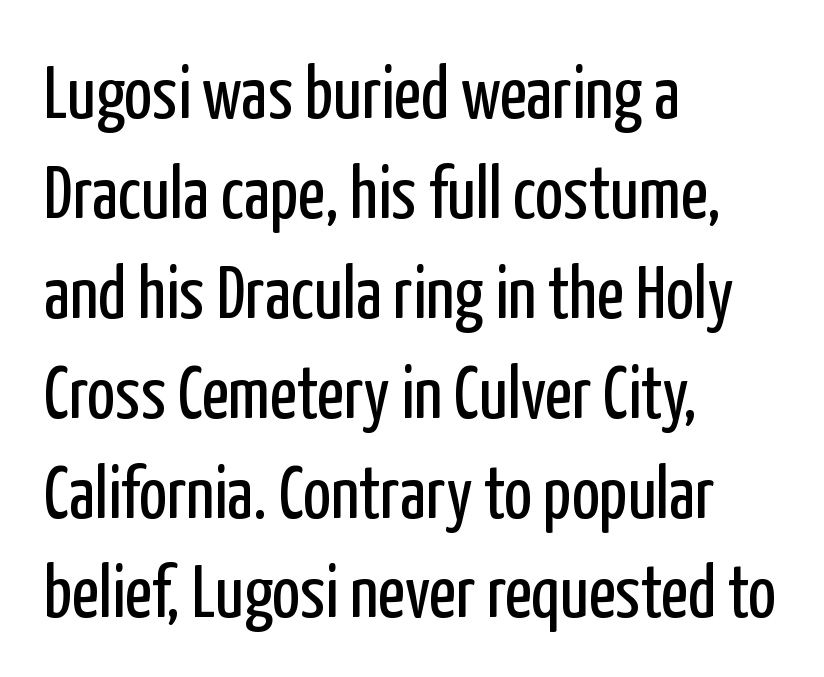
This rendering uses left alignment, leaving the right contour irregular. The lettering stays uniformly vertical, giving the passage a roman look. Decoration check: the copy has no underline. The glyphs in this specimen are sans serif. Reading down the column, the eye jumps a familiar distance to each next line. The face used here is proportionally spaced, like ordinary book or web type.
